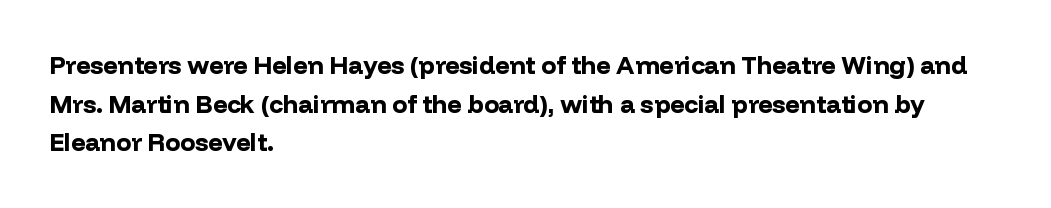
Lines of text with bare space underneath. Default kerning and tracking; the words read as compact shapes. Typeset ragged right — the left edge is the straight one. Regarding leading, the lines here are spaced in the standard way. Every stem runs plumb, perpendicular to the baseline.
